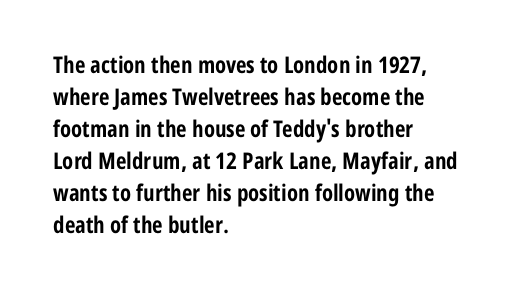
Compared with typical paragraphs, the rows here are spaced about the same. In terms of posture, this sample is upright. You'd pick this weight for a headline — it's a proper bold. Typeset ragged right — the left edge is the straight one.
